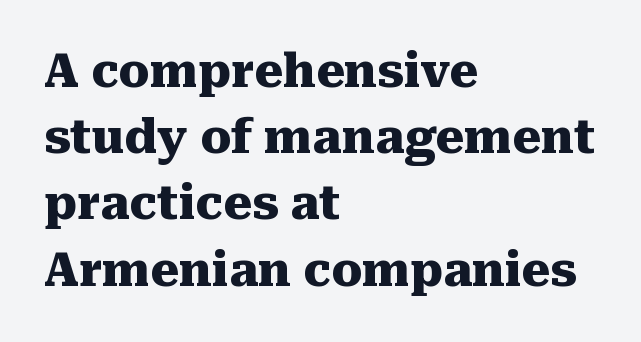
The image shows 46 px heavy serif type, upright; set left-aligned, normal line spacing (1.44x), normal letter spacing, not underlined; medium stroke contrast and a medium x-height.
